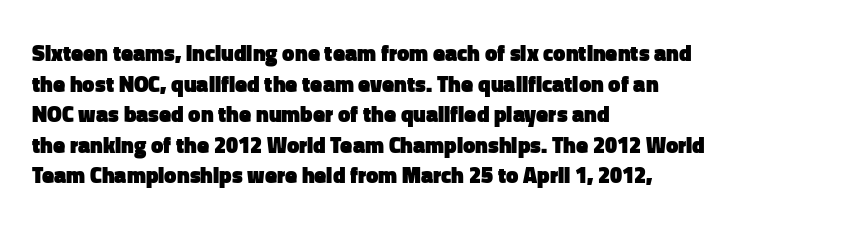
{"italic": "no", "bold": "yes", "underline": "no", "align": "left", "line_spacing": "normal", "line_spacing_ratio": 1.39, "letter_spacing": "normal", "letter_spacing_em": 0.0, "glyph_px": 22}
